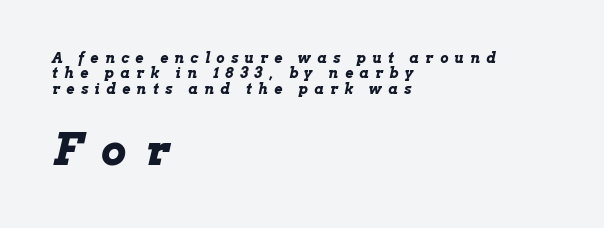
{"italic": "yes", "lean": "right", "slant_degrees": 13, "bold": "yes", "weight": "bold", "width": "wide", "stroke_contrast": "low", "x_height": "medium", "monospaced": "no", "underline": "no", "align": "left", "line_spacing": "tight", "line_spacing_ratio": 1.09, "letter_spacing": "wide", "letter_spacing_em": 0.46, "larger_block": "second", "size_ratio": 3.07, "glyph_px": 43}
